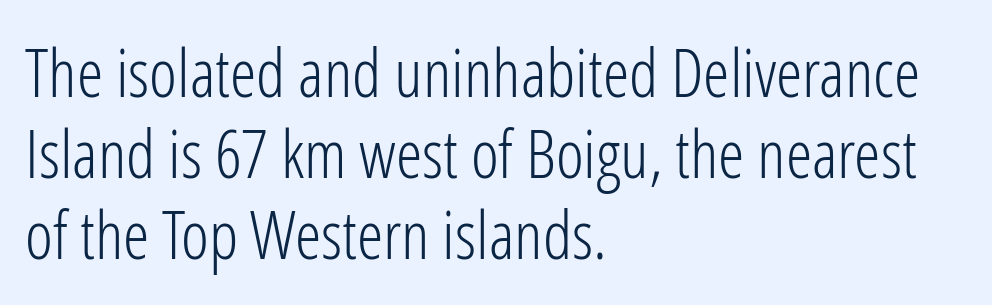
The image shows 67 px light, condensed sans-serif type, upright; set left-aligned, line spacing 1.21x, normal letter spacing, not underlined; low stroke contrast and a medium x-height.
